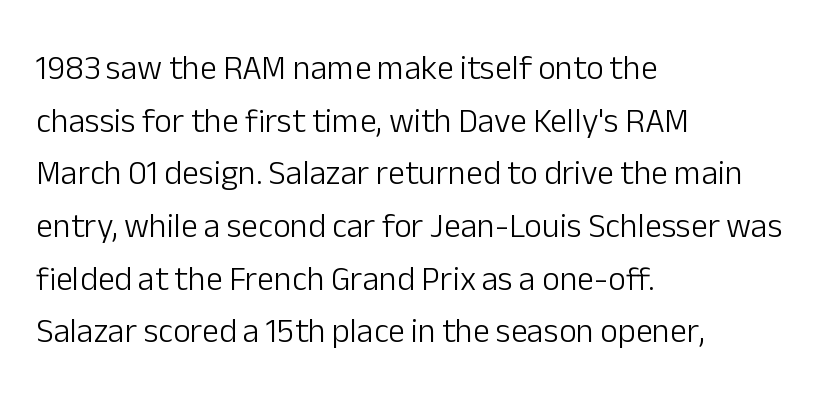
Q: Is the text bold? A: No.
Q: Is the text italic (slanted)? A: No, it is upright.
Q: Is the typeface a serif or a sans-serif typeface? A: Sans-serif.
Q: Is the text underlined? A: No.
Q: How is the paragraph aligned? A: Left-aligned.
Q: Is the spacing between letters normal or unusually wide? A: Normal.
Q: Is the spacing between lines tight, normal or loose? A: Normal.
Q: Width (condensed, normal, or wide)? A: Normal.
Q: Stroke contrast? A: Low.
Q: x-height? A: Medium.
Q: Monospaced? A: No.
